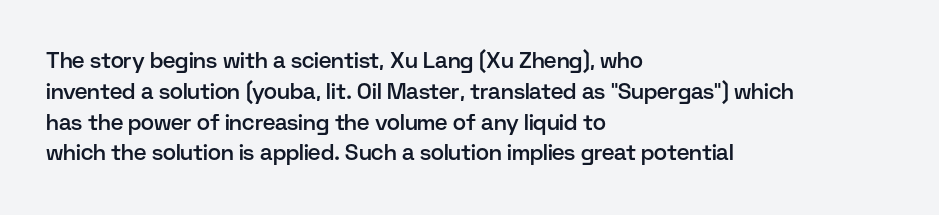
A typesetter would call this zero additional tracking. Decoration check: the copy has no underline. Set as a demibold, roughly 600 on the weight scale. The rendering uses a moderate line-height, typical for paragraphs.
